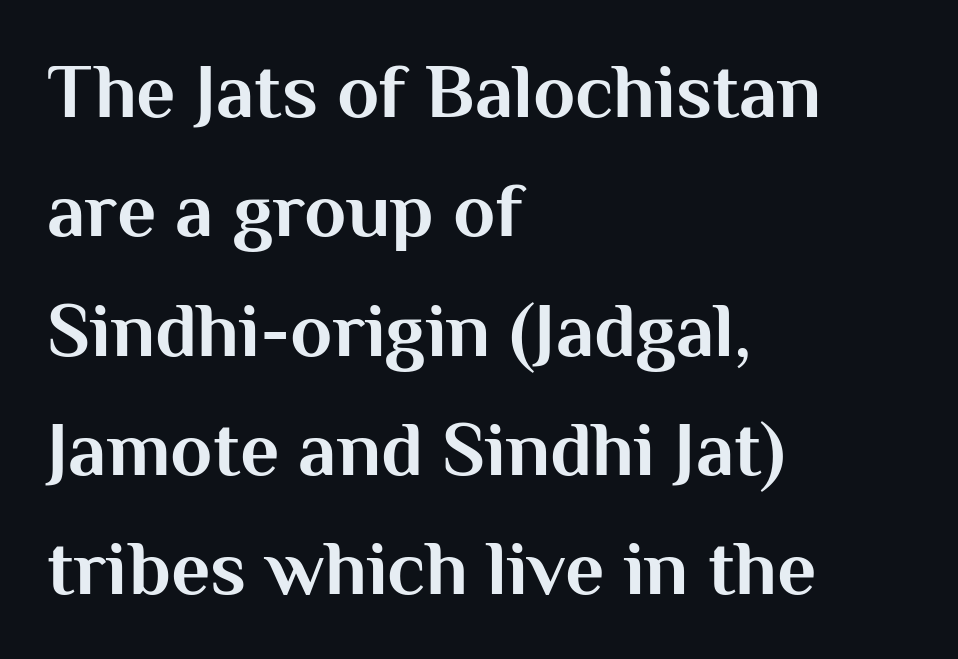
Q: Is the text bold? A: Yes.
Q: Is the text italic (slanted)? A: No, it is upright.
Q: Is the typeface a serif or a sans-serif typeface? A: Sans-serif.
Q: Is the text underlined? A: No.
Q: How is the paragraph aligned? A: Left-aligned.
Q: Is the spacing between letters normal or unusually wide? A: Normal.
Q: Is the spacing between lines tight, normal or loose? A: Normal.
Q: Width (condensed, normal, or wide)? A: Normal.
Q: Stroke contrast? A: Medium.
Q: x-height? A: Medium.
Q: Monospaced? A: No.
